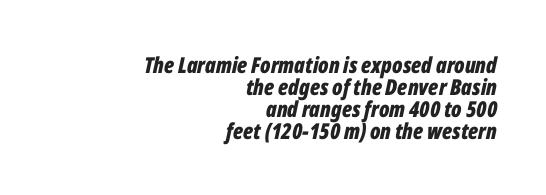
Q: Is the text bold? A: Yes.
Q: Is the text italic (slanted)? A: Yes, it leans right by about 12 degrees.
Q: Is the text underlined? A: No.
Q: How is the paragraph aligned? A: Right-aligned.
Q: Is the spacing between letters normal or unusually wide? A: Normal.
Q: Is the spacing between lines tight, normal or loose? A: Tight.
